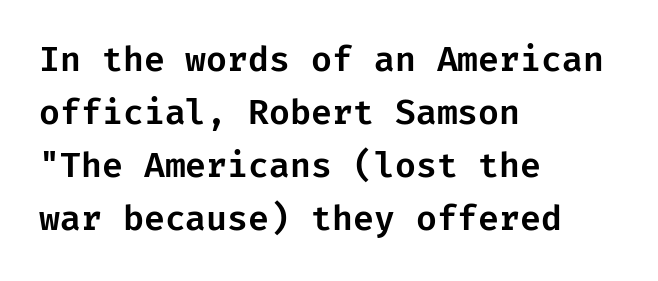
Reading down the column, the eye jumps a familiar distance to each next line. A typesetter would call this zero additional tracking. Each row of text sits above clean, open space. Italic? Not at all — the glyphs are vertical. A sans-serif font was chosen for this passage.
